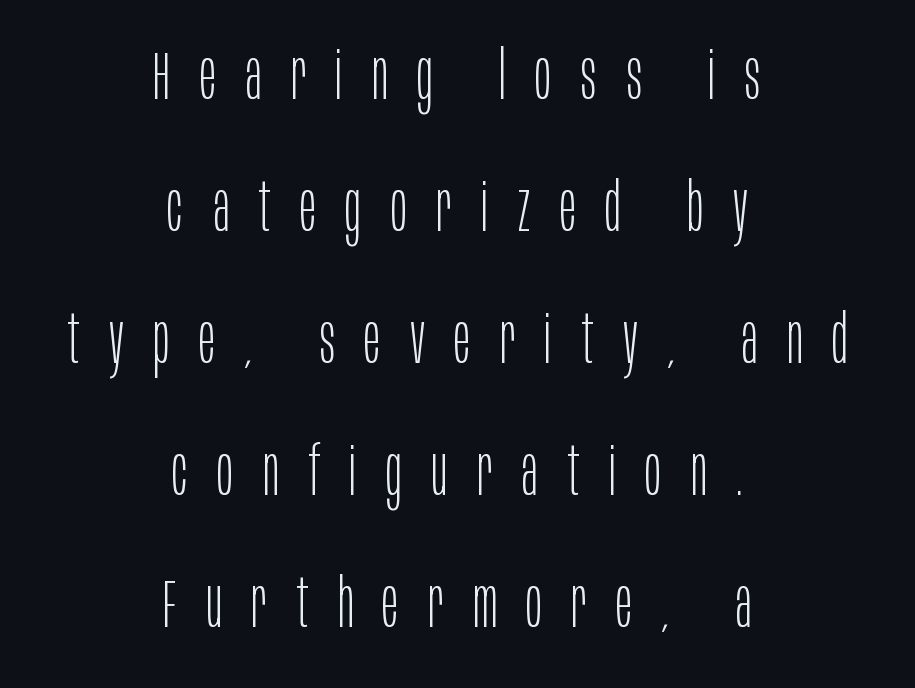
Q: Is the text bold? A: No.
Q: Is the text italic (slanted)? A: No, it is upright.
Q: Is the typeface a serif or a sans-serif typeface? A: Sans-serif.
Q: Is the text underlined? A: No.
Q: How is the paragraph aligned? A: Centered.
Q: Is the spacing between letters normal or unusually wide? A: Unusually wide.
Q: Is the spacing between lines tight, normal or loose? A: Loose.
Q: Width (condensed, normal, or wide)? A: Condensed.
Q: Stroke contrast? A: Low.
Q: x-height? A: Large.
Q: Monospaced? A: No.
